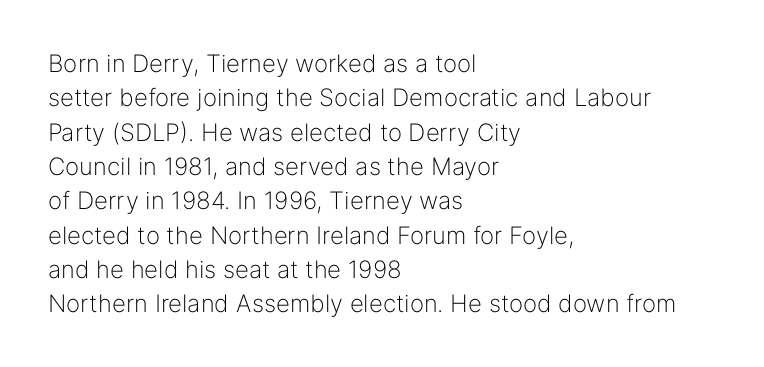
The image shows 24 px text type, upright; set left-aligned, normal line spacing (1.43x), normal letter spacing, not underlined.
